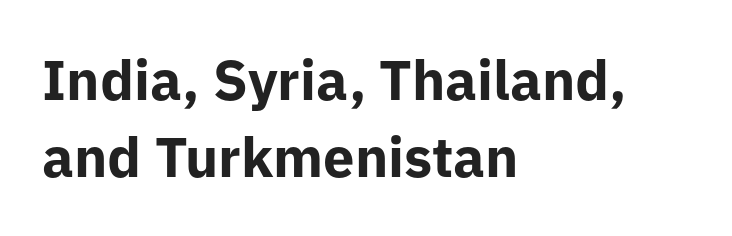
Q: Is the text bold? A: Yes.
Q: Is the text italic (slanted)? A: No, it is upright.
Q: Is the typeface a serif or a sans-serif typeface? A: Sans-serif.
Q: Is the text underlined? A: No.
Q: How is the paragraph aligned? A: Left-aligned.
Q: Is the spacing between letters normal or unusually wide? A: Normal.
Q: Is the spacing between lines tight, normal or loose? A: Normal.
Q: Width (condensed, normal, or wide)? A: Normal.
Q: Stroke contrast? A: Low.
Q: x-height? A: Medium.
Q: Monospaced? A: No.
